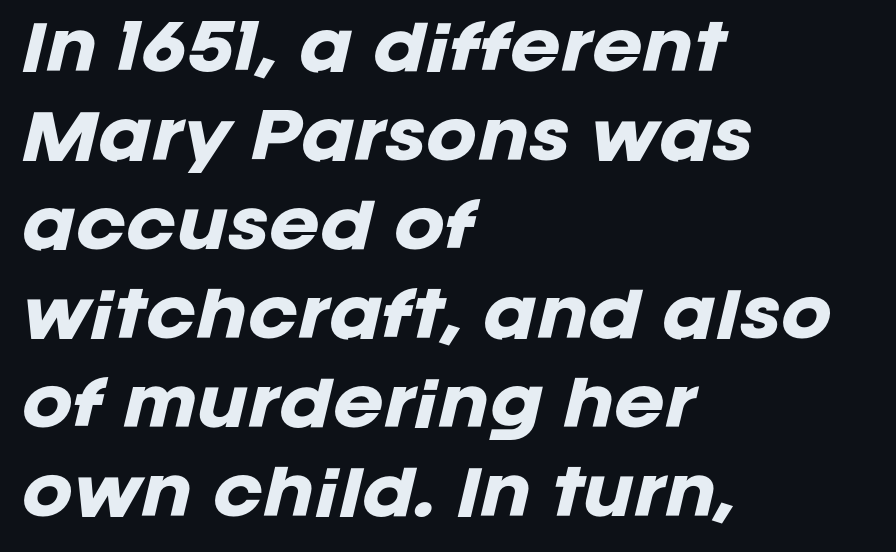
Q: Is the text bold? A: Yes.
Q: Is the text italic (slanted)? A: Yes, it leans right by about 12 degrees.
Q: Is the text underlined? A: No.
Q: How is the paragraph aligned? A: Left-aligned.
Q: Is the spacing between letters normal or unusually wide? A: Normal.
Q: Is the spacing between lines tight, normal or loose? A: Normal.
Q: Width (condensed, normal, or wide)? A: Normal.
Q: Stroke contrast? A: Low.
Q: x-height? A: Large.
Q: Monospaced? A: No.
